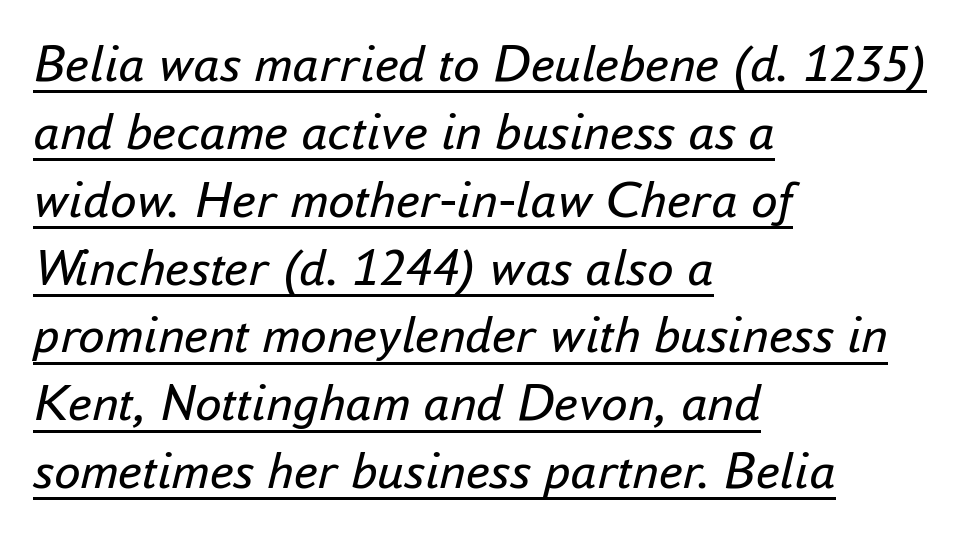
Q: Is the text bold? A: No.
Q: Is the text italic (slanted)? A: Yes, it leans right by about 16 degrees.
Q: Is the text underlined? A: Yes.
Q: How is the paragraph aligned? A: Left-aligned.
Q: Is the spacing between letters normal or unusually wide? A: Normal.
Q: Is the spacing between lines tight, normal or loose? A: Normal.
Q: Width (condensed, normal, or wide)? A: Normal.
Q: Stroke contrast? A: Low.
Q: x-height? A: Small.
Q: Monospaced? A: No.
